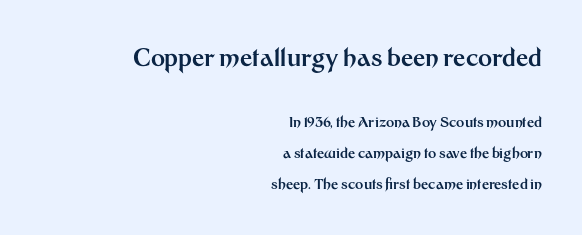
{"italic": "no", "bold": "yes", "underline": "no", "align": "right", "line_spacing": "loose", "line_spacing_ratio": 2.21, "letter_spacing": "normal", "letter_spacing_em": 0.0, "larger_block": "first", "size_ratio": 1.71, "glyph_px": 24}
